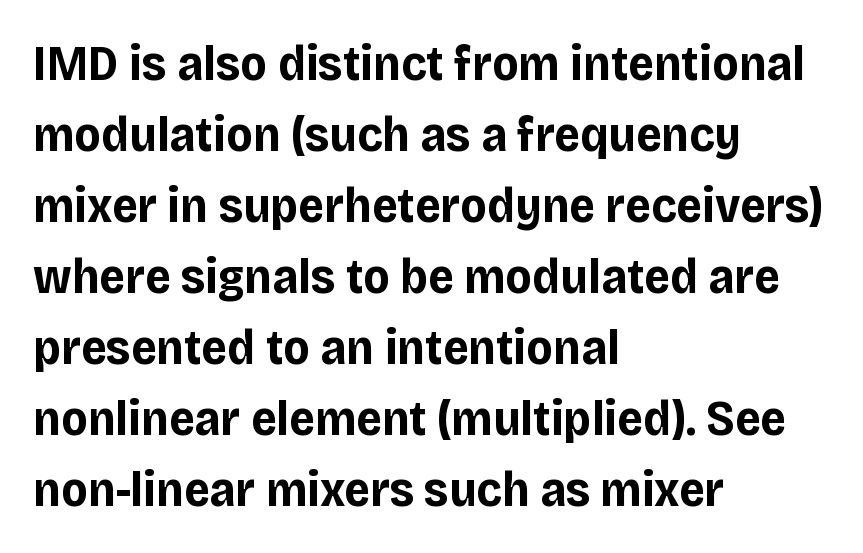
{"serif": "no", "italic": "no", "bold": "yes", "weight": "bold", "width": "normal", "stroke_contrast": "low", "x_height": "large", "monospaced": "no", "underline": "no", "align": "left", "line_spacing": "normal", "line_spacing_ratio": 1.42, "letter_spacing": "normal", "letter_spacing_em": 0.0, "glyph_px": 50}
